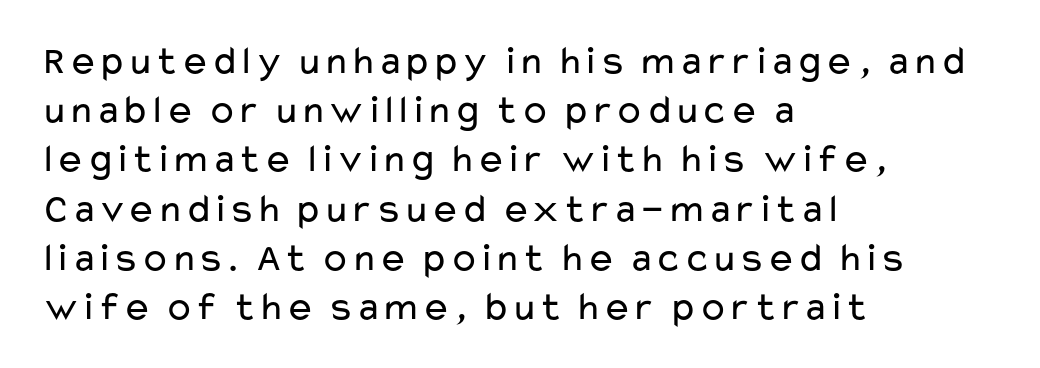
The image shows 40 px regular-weight, wide sans-serif type, upright; set left-aligned, line spacing 1.23x, normal letter spacing, not underlined; low stroke contrast and a medium x-height.
